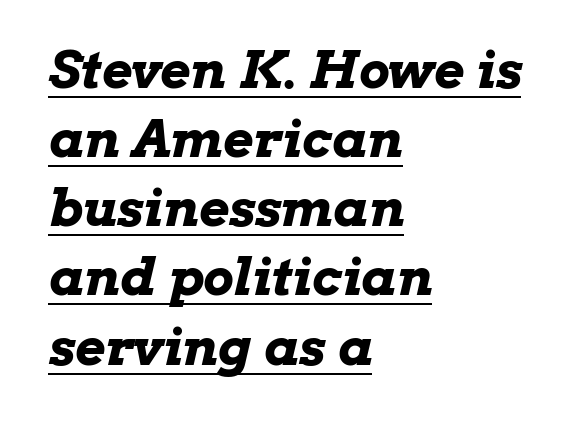
The image shows 52 px bold, wide type, italic (leaning right); set left-aligned, normal line spacing (1.33x), normal letter spacing, underlined; low stroke contrast and a medium x-height.
